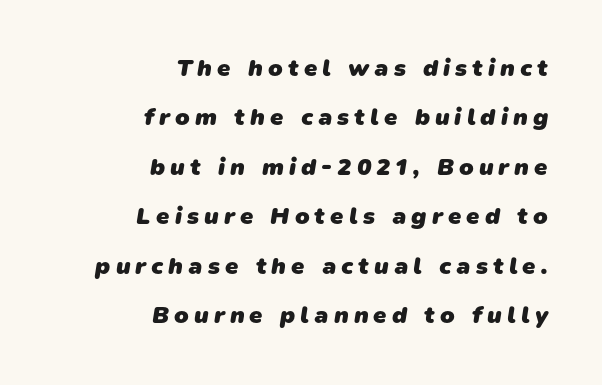
{"bold": "yes", "underline": "no", "align": "right", "line_spacing": "loose", "line_spacing_ratio": 2.06, "letter_spacing": "wide", "letter_spacing_em": 0.21, "glyph_px": 24}
